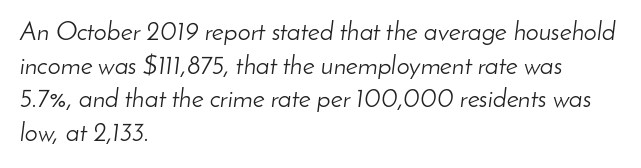
Horizontally, the lines are justified to the leading edge only. The lettering tilts uniformly, giving the passage an italic look. The rendering uses a moderate line-height, typical for paragraphs. Is the letter spacing exaggerated? No — it looks like the ordinary default. A quiet, ordinary-to-light weight characterises the typeface. The zone under the glyphs is completely vacant.
